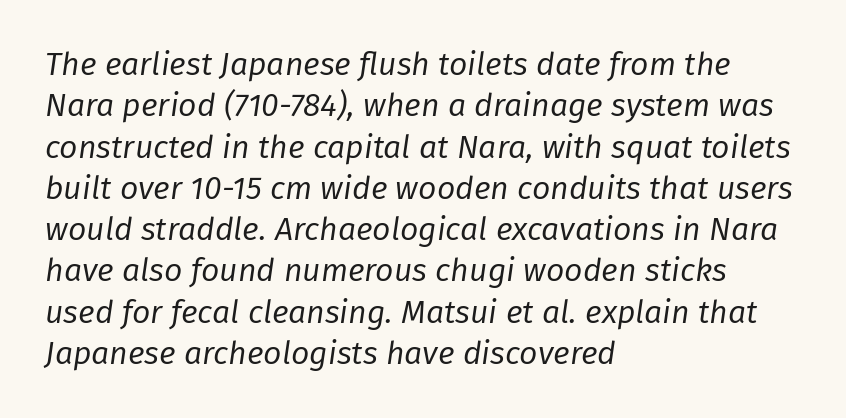
The image shows 32 px regular-weight type, italic (leaning right); set left-aligned, normal line spacing (1.29x), normal letter spacing, not underlined; low stroke contrast and a medium x-height.
